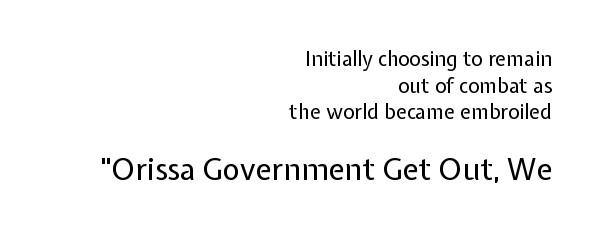
The image shows 30 px regular-weight sans-serif type, upright; set right-aligned, normal line spacing (1.33x), normal letter spacing, not underlined; the second (bottom) block is 1.5x larger; low stroke contrast and a medium x-height.
